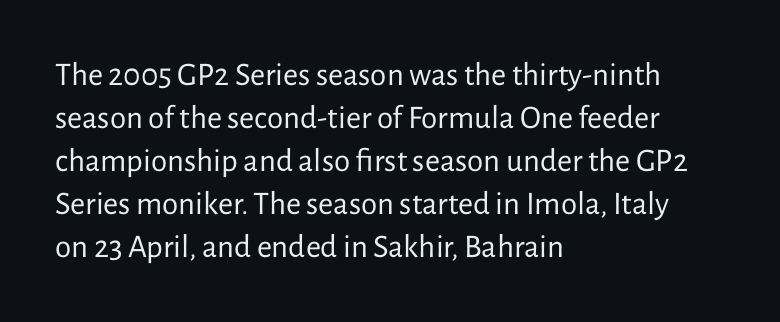
{"serif": "no", "italic": "no", "bold": "no", "weight": "regular", "width": "normal", "stroke_contrast": "low", "x_height": "medium", "monospaced": "no", "underline": "no", "align": "left", "line_spacing": "normal", "line_spacing_ratio": 1.3, "letter_spacing": "normal", "letter_spacing_em": 0.0, "glyph_px": 33}
